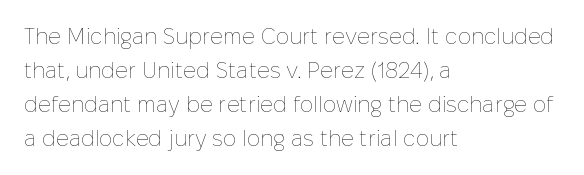
{"italic": "no", "bold": "no", "underline": "no", "align": "left", "line_spacing": "normal", "line_spacing_ratio": 1.54, "letter_spacing": "normal", "letter_spacing_em": 0.0, "glyph_px": 22}
